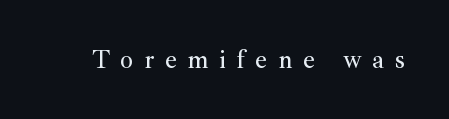
The image shows 26 px text type, upright; set unusually wide letter spacing (+0.41 em), not underlined.
